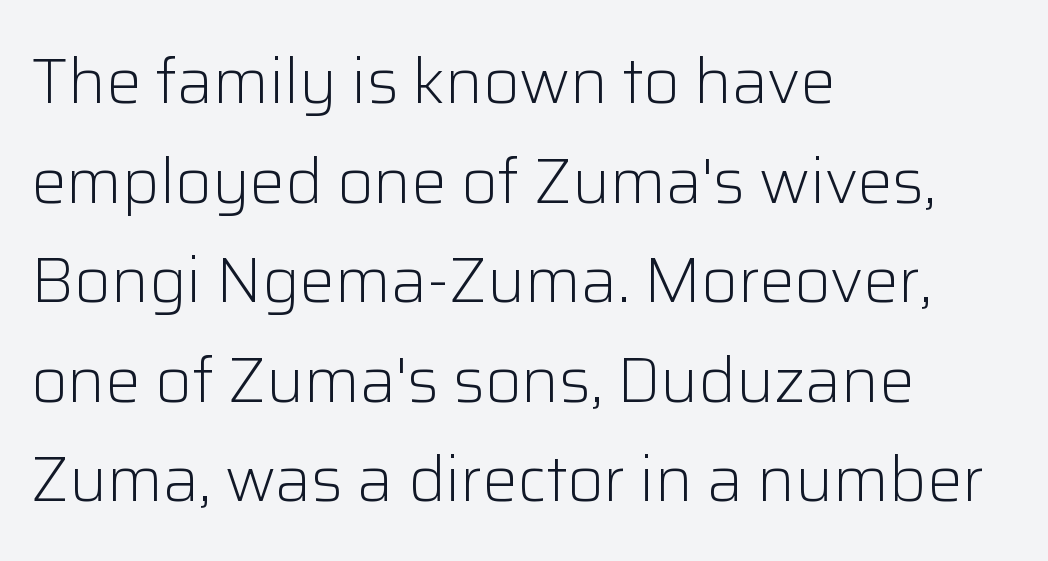
{"serif": "no", "italic": "no", "bold": "no", "weight": "light", "width": "normal", "stroke_contrast": "low", "x_height": "medium", "monospaced": "no", "underline": "no", "align": "left", "line_spacing": "normal", "line_spacing_ratio": 1.58, "letter_spacing": "normal", "letter_spacing_em": 0.0, "glyph_px": 63}
